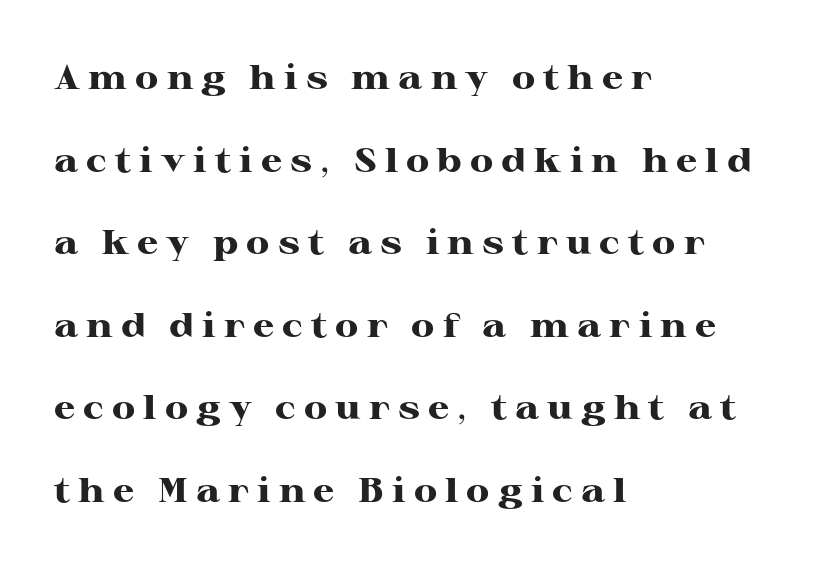
{"serif": "yes", "italic": "no", "bold": "yes", "weight": "heavy", "width": "wide", "stroke_contrast": "high", "x_height": "medium", "monospaced": "no", "underline": "no", "align": "left", "line_spacing": "loose", "line_spacing_ratio": 2.43, "letter_spacing": "wide", "letter_spacing_em": 0.24, "glyph_px": 34}
